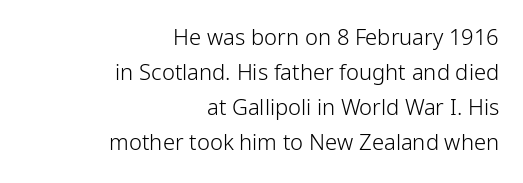
Ascenders rise straight up at ninety degrees. The space between consecutive lines is moderate. Letter spacing: default. Is the stroke heavy? The answer is a plain regular-or-lighter.
